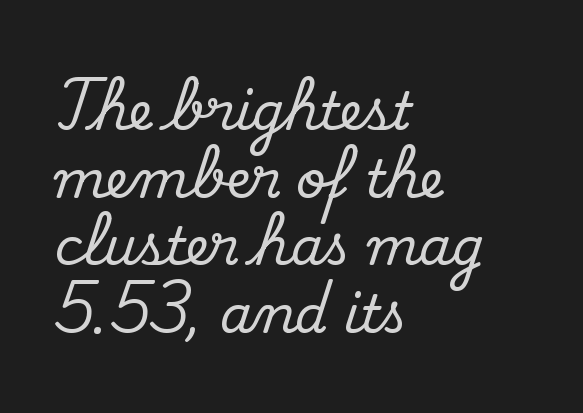
{"serif": "yes", "width": "normal", "stroke_contrast": "medium", "x_height": "small", "monospaced": "no", "underline": "no", "align": "left", "line_spacing": "normal", "line_spacing_ratio": 1.3, "letter_spacing": "normal", "letter_spacing_em": 0.0, "glyph_px": 52}
